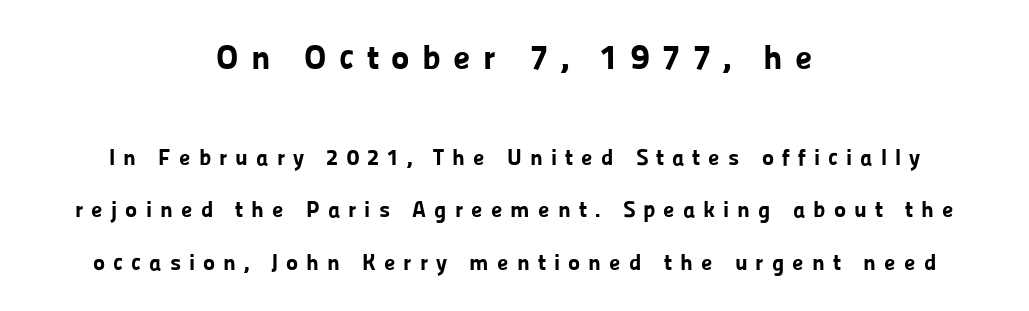
The image shows 35 px bold sans-serif type, upright; set centered, loose line spacing (2.28x), unusually wide letter spacing (+0.35 em), not underlined; the first (top) block is 1.52x larger; low stroke contrast and a medium x-height.
